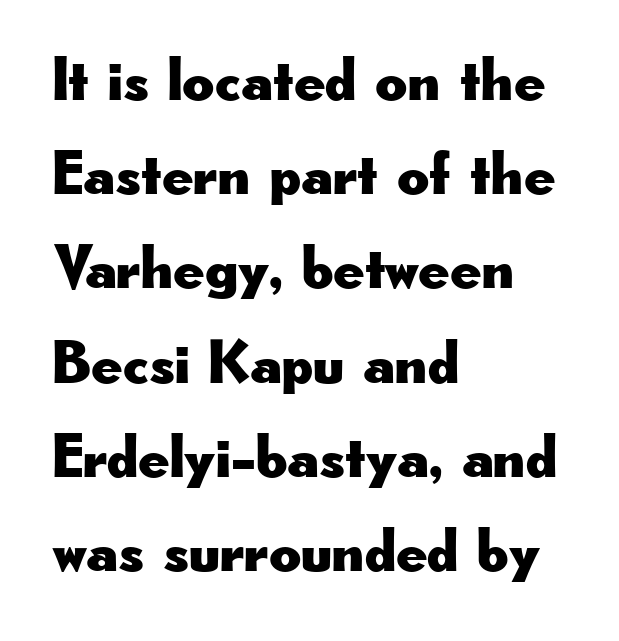
{"serif": "no", "italic": "no", "width": "wide", "stroke_contrast": "low", "x_height": "small", "monospaced": "no", "underline": "no", "align": "left", "line_spacing": "normal", "line_spacing_ratio": 1.52, "letter_spacing": "normal", "letter_spacing_em": 0.0, "glyph_px": 62}
